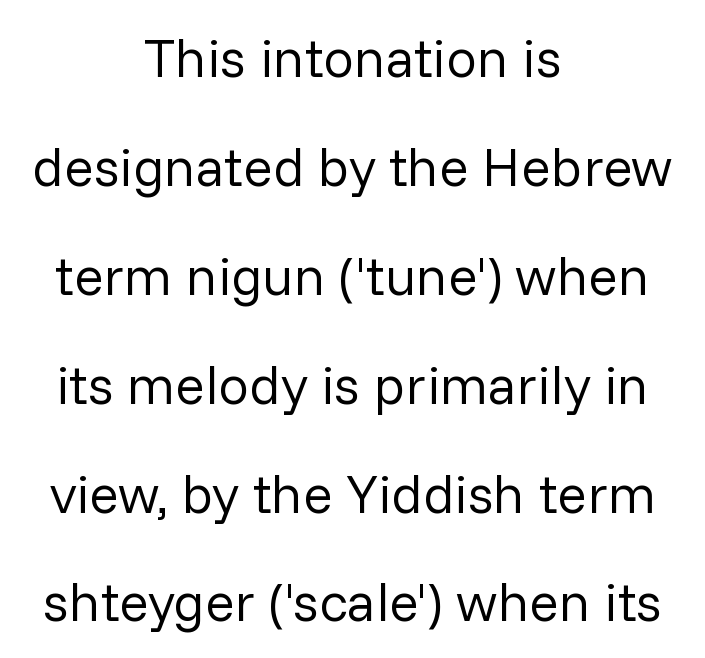
Q: Is the text bold? A: No.
Q: Is the text italic (slanted)? A: No, it is upright.
Q: Is the typeface a serif or a sans-serif typeface? A: Sans-serif.
Q: Is the text underlined? A: No.
Q: How is the paragraph aligned? A: Centered.
Q: Is the spacing between letters normal or unusually wide? A: Normal.
Q: Is the spacing between lines tight, normal or loose? A: Loose.
Q: Width (condensed, normal, or wide)? A: Normal.
Q: Stroke contrast? A: Low.
Q: x-height? A: Medium.
Q: Monospaced? A: No.
